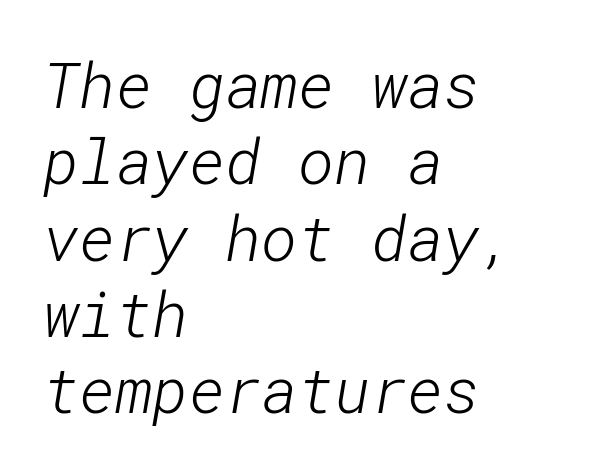
This rendering employs a face without finishing strokes, i.e., a sans-serif. If you drew a ruler down the left edge, every line would touch it. Each word holds together tightly as a unit, with standard inter-letter gaps. The glyphs are unaccompanied by any horizontal stroke below them. Bold? No — there's no thickening of the strokes.
